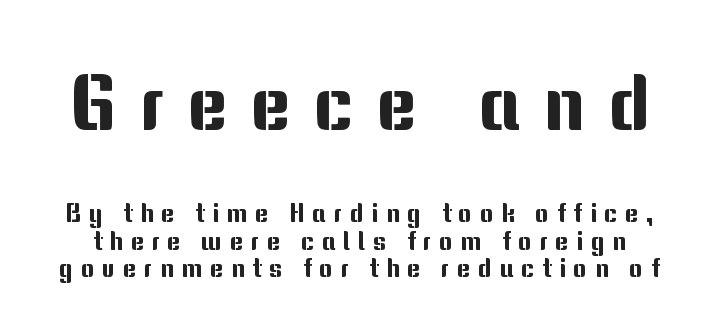
The image shows 78 px sans-serif type, upright; set tight line spacing (1.05x), unusually wide letter spacing (+0.29 em), not underlined; the first (top) block is 3.0x larger; medium stroke contrast and a medium x-height.
